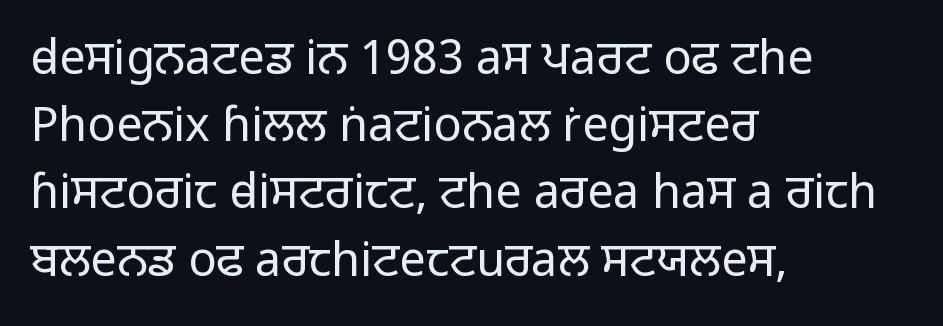
Q: Is the text bold? A: No.
Q: Is the text italic (slanted)? A: No, it is upright.
Q: Is the typeface a serif or a sans-serif typeface? A: Sans-serif.
Q: Is the text underlined? A: No.
Q: How is the paragraph aligned? A: Left-aligned.
Q: Is the spacing between letters normal or unusually wide? A: Normal.
Q: Is the spacing between lines tight, normal or loose? A: Normal.
Q: Width (condensed, normal, or wide)? A: Normal.
Q: Stroke contrast? A: Low.
Q: x-height? A: Medium.
Q: Monospaced? A: No.
